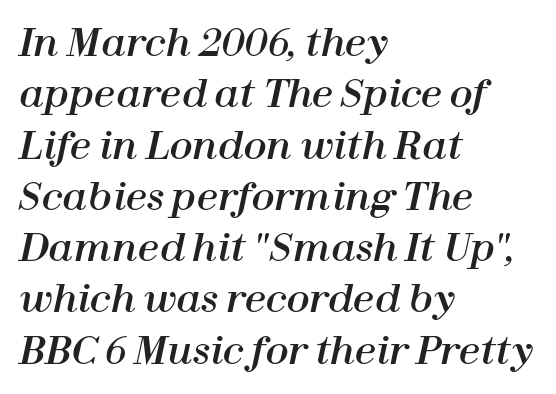
{"italic": "yes", "lean": "right", "slant_degrees": 12, "width": "normal", "stroke_contrast": "high", "x_height": "medium", "monospaced": "no", "underline": "no", "align": "left", "line_spacing": "normal", "line_spacing_ratio": 1.35, "letter_spacing": "normal", "letter_spacing_em": 0.0, "glyph_px": 38}
